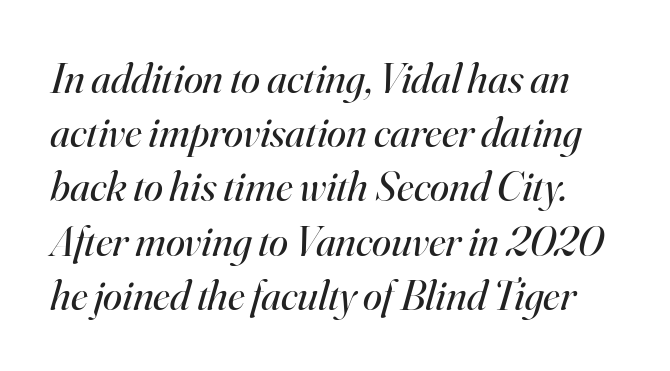
The image shows 43 px regular-weight serif type, italic (leaning right); set normal line spacing (1.26x), normal letter spacing, not underlined; high stroke contrast and a small x-height.
